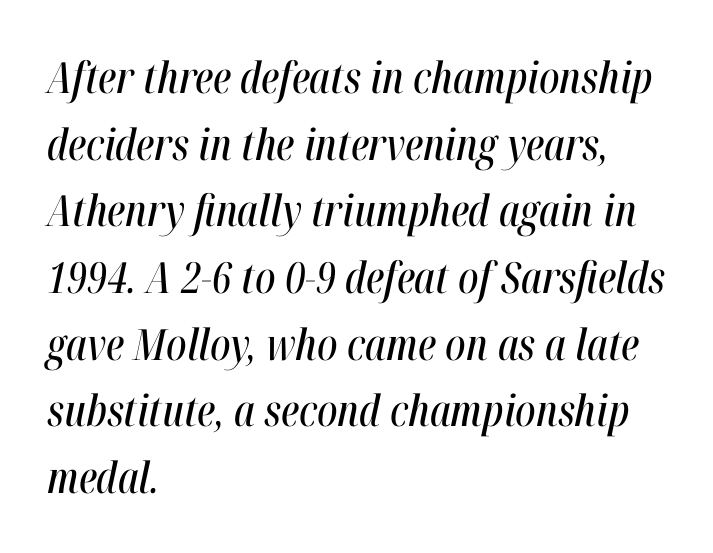
{"italic": "yes", "lean": "right", "slant_degrees": 12, "width": "condensed", "stroke_contrast": "high", "x_height": "medium", "monospaced": "no", "underline": "no", "align": "left", "line_spacing": "normal", "line_spacing_ratio": 1.55, "letter_spacing": "normal", "letter_spacing_em": 0.0, "glyph_px": 43}
